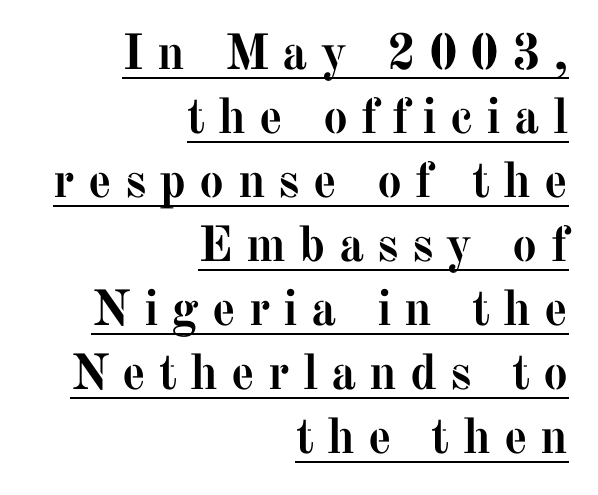
{"serif": "yes", "italic": "no", "bold": "yes", "weight": "semibold", "width": "normal", "stroke_contrast": "medium", "x_height": "medium", "monospaced": "no", "underline": "yes", "align": "right", "line_spacing": "normal", "line_spacing_ratio": 1.28, "letter_spacing": "wide", "letter_spacing_em": 0.26, "glyph_px": 50}
